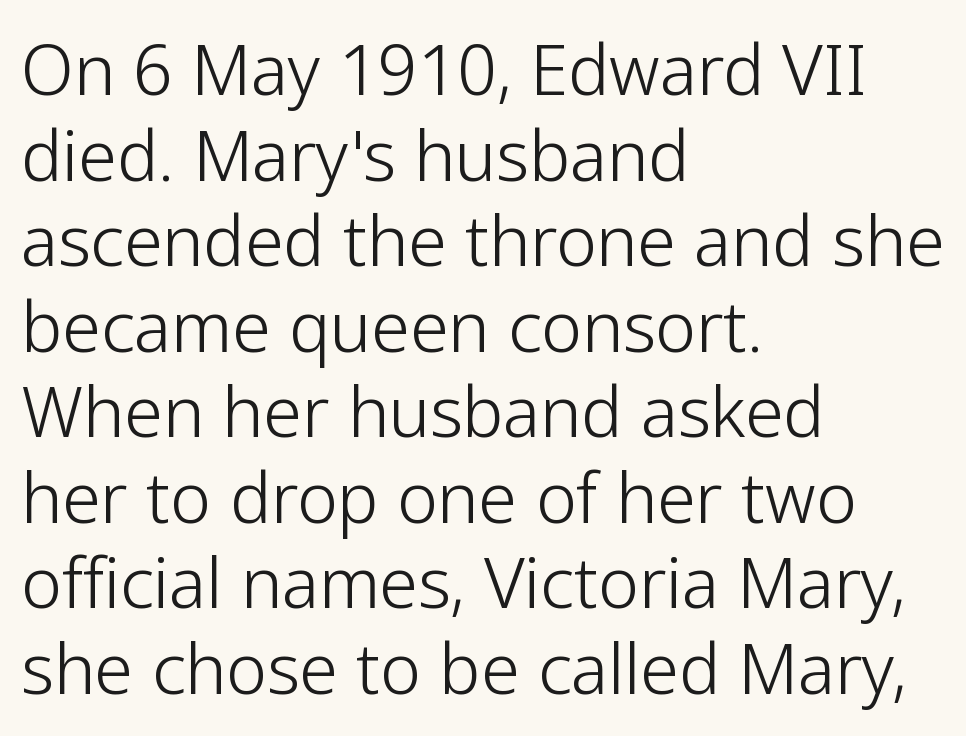
{"serif": "no", "italic": "no", "bold": "no", "weight": "light", "width": "normal", "stroke_contrast": "low", "x_height": "medium", "monospaced": "no", "underline": "no", "align": "left", "line_spacing_ratio": 1.24, "letter_spacing": "normal", "letter_spacing_em": 0.0, "glyph_px": 69}
